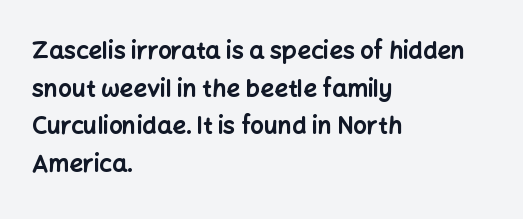
Q: Is the text bold? A: Yes.
Q: Is the text italic (slanted)? A: No, it is upright.
Q: Is the text underlined? A: No.
Q: How is the paragraph aligned? A: Left-aligned.
Q: Is the spacing between letters normal or unusually wide? A: Normal.
Q: Is the spacing between lines tight, normal or loose? A: Normal.
